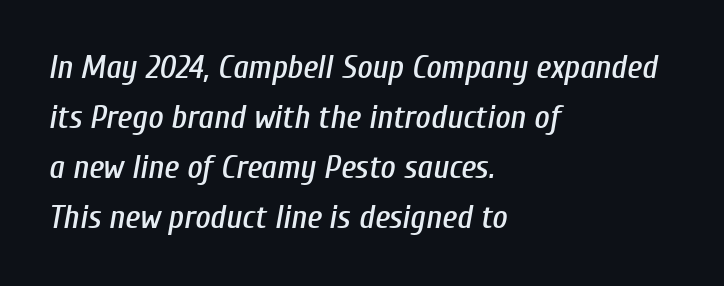
The image shows 33 px condensed type, italic (leaning right); set left-aligned, normal line spacing (1.52x), normal letter spacing, not underlined; low stroke contrast and a medium x-height.
